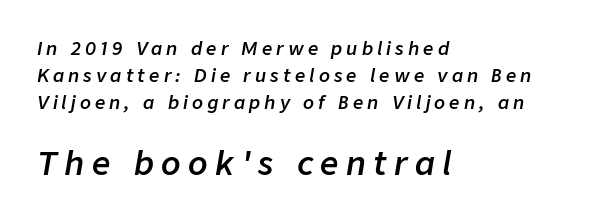
The image shows 32 px semibold type, italic (leaning right); set left-aligned, normal line spacing (1.5x), unusually wide letter spacing (+0.23 em), not underlined; the second (bottom) block is 1.78x larger; low stroke contrast and a medium x-height.
